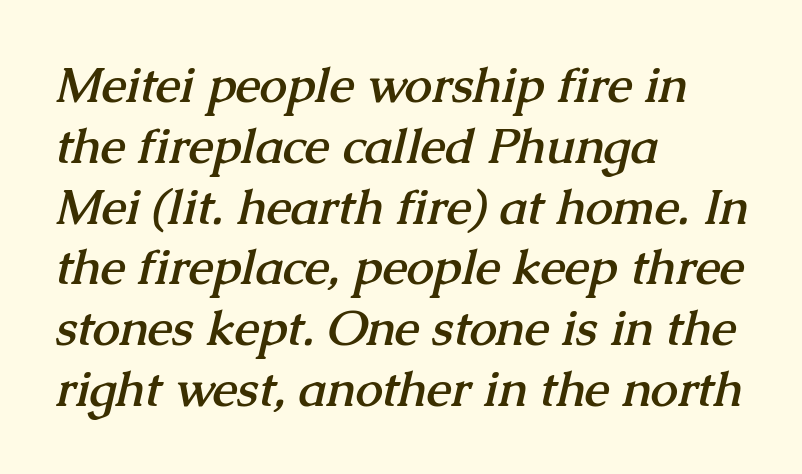
This is serif lettering, the kind often seen in printed books. Tracking here is standard; glyphs follow each other at the usual distance. Clear beneath every line of the passage. The passage shown is emphatically bold.
